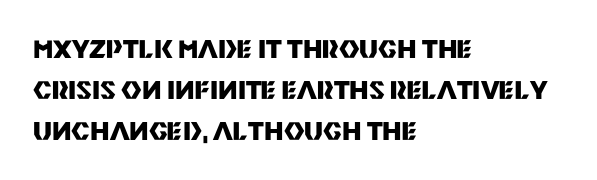
Letters rest on an invisible, unmarked baseline. This sample uses plain, unmodified letter spacing. Summary of weight: heavy, a full bold. This sample keeps an unexceptional amount of space between lines.
